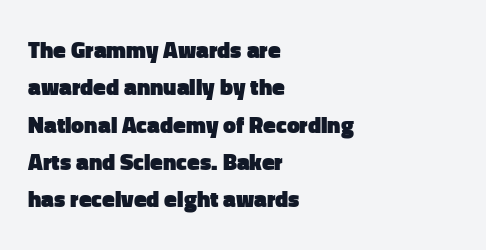
The image shows 23 px bold type, upright; set left-aligned, normal line spacing (1.62x), normal letter spacing, not underlined.
